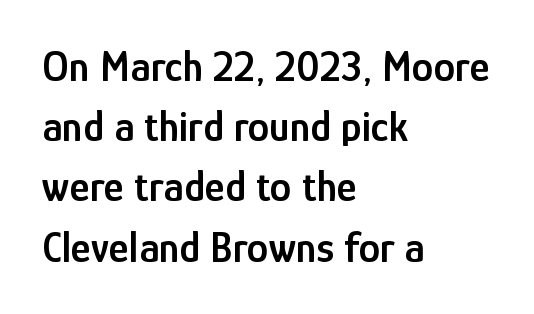
Q: Is the text bold? A: Semi-bold.
Q: Is the text italic (slanted)? A: No, it is upright.
Q: Is the typeface a serif or a sans-serif typeface? A: Sans-serif.
Q: Is the text underlined? A: No.
Q: How is the paragraph aligned? A: Left-aligned.
Q: Is the spacing between letters normal or unusually wide? A: Normal.
Q: Is the spacing between lines tight, normal or loose? A: Normal.
Q: Width (condensed, normal, or wide)? A: Condensed.
Q: Stroke contrast? A: Low.
Q: x-height? A: Medium.
Q: Monospaced? A: No.
